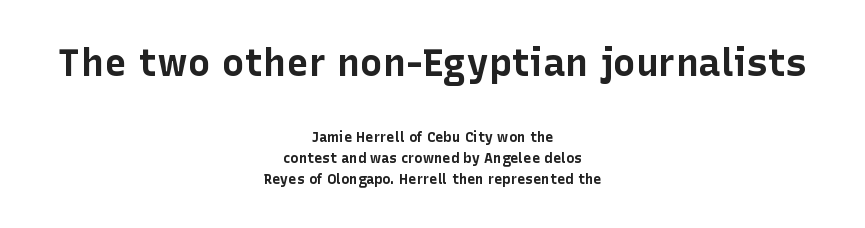
Q: Is the text bold? A: Yes.
Q: Is the text italic (slanted)? A: No, it is upright.
Q: Is the typeface a serif or a sans-serif typeface? A: Sans-serif.
Q: Is the text underlined? A: No.
Q: How is the paragraph aligned? A: Centered.
Q: Is the spacing between letters normal or unusually wide? A: Normal.
Q: Is the spacing between lines tight, normal or loose? A: Normal.
Q: Which block of text is set in a larger size, the first (top) or the second (bottom)? A: The first (top) one.
Q: Width (condensed, normal, or wide)? A: Normal.
Q: Stroke contrast? A: Low.
Q: x-height? A: Medium.
Q: Monospaced? A: No.
